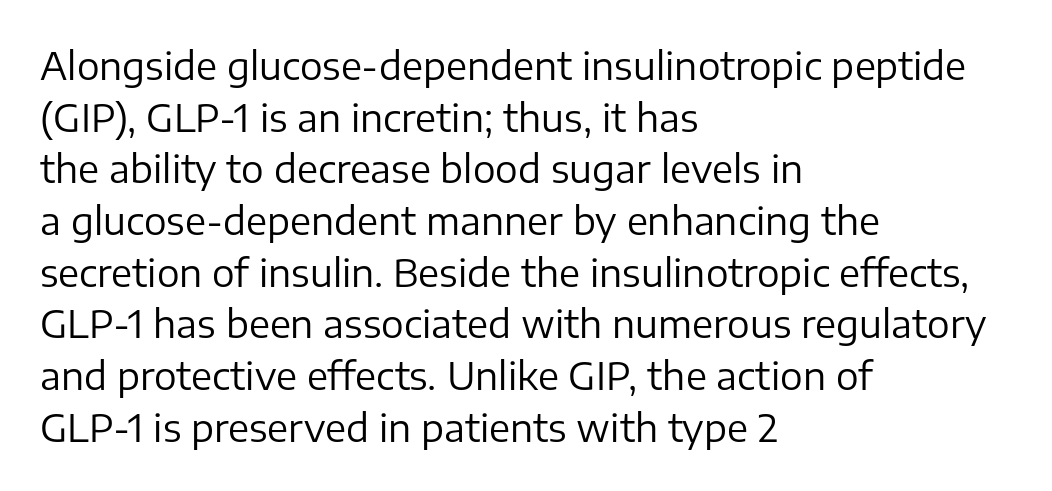
{"serif": "no", "italic": "no", "bold": "no", "weight": "regular", "width": "normal", "stroke_contrast": "low", "x_height": "medium", "monospaced": "no", "underline": "no", "align": "left", "line_spacing": "normal", "line_spacing_ratio": 1.36, "letter_spacing": "normal", "letter_spacing_em": 0.0, "glyph_px": 38}
